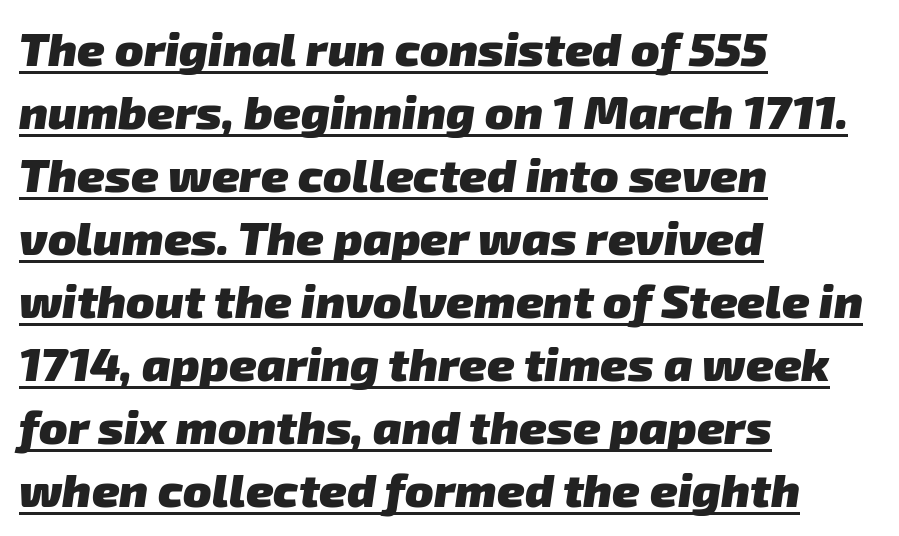
The image shows 47 px heavy sans-serif type; set left-aligned, normal line spacing (1.34x), normal letter spacing, underlined; low stroke contrast and a medium x-height.
